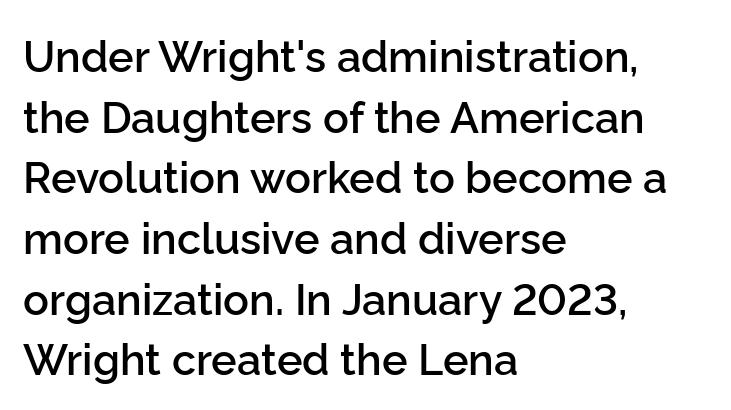
The image shows 43 px semibold sans-serif type, upright; set left-aligned, normal line spacing (1.41x), normal letter spacing, not underlined; low stroke contrast and a medium x-height.
